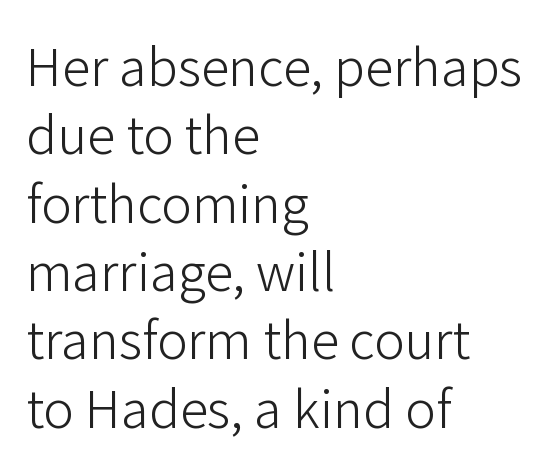
The letters advance in unequal steps, a hallmark of proportional type. The lettering holds an erect, upright posture throughout. The type is set solid horizontally, with unmodified tracking. Serifs: no, the terminals of the letterforms are clean. Ink coverage per letter is moderate at most.
